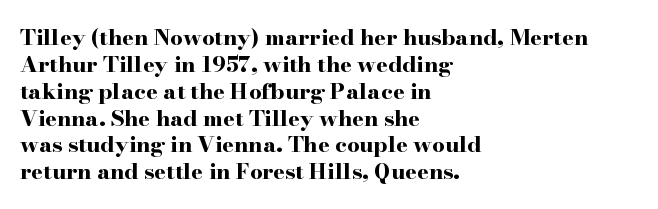
{"italic": "no", "bold": "yes", "underline": "no", "align": "left", "line_spacing_ratio": 1.22, "letter_spacing": "normal", "letter_spacing_em": 0.0, "glyph_px": 22}
